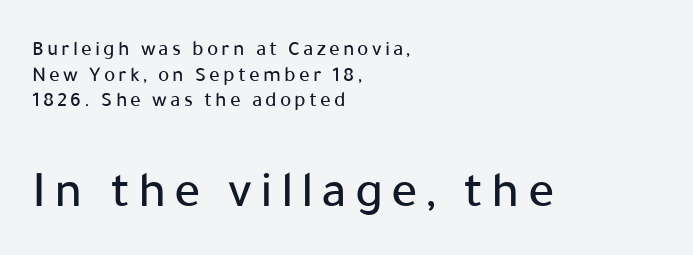
Proportional: the letters do not fall into vertical columns. These two chunks differ in scale, with the bottom chunk taking the larger measure. This is the regular roman posture of the typeface. Has an underline been added? It has not. The passage shown is typeset with a sans-serif family.
